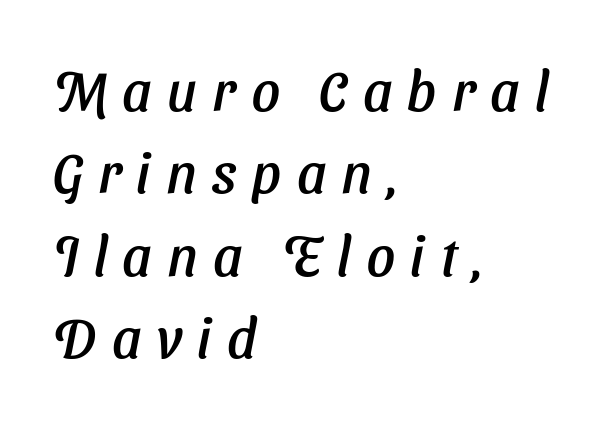
The designer left line spacing at the default. Think of a printed novel: that variable character pitch is what you see here. The rag falls on the right side of this text block.
